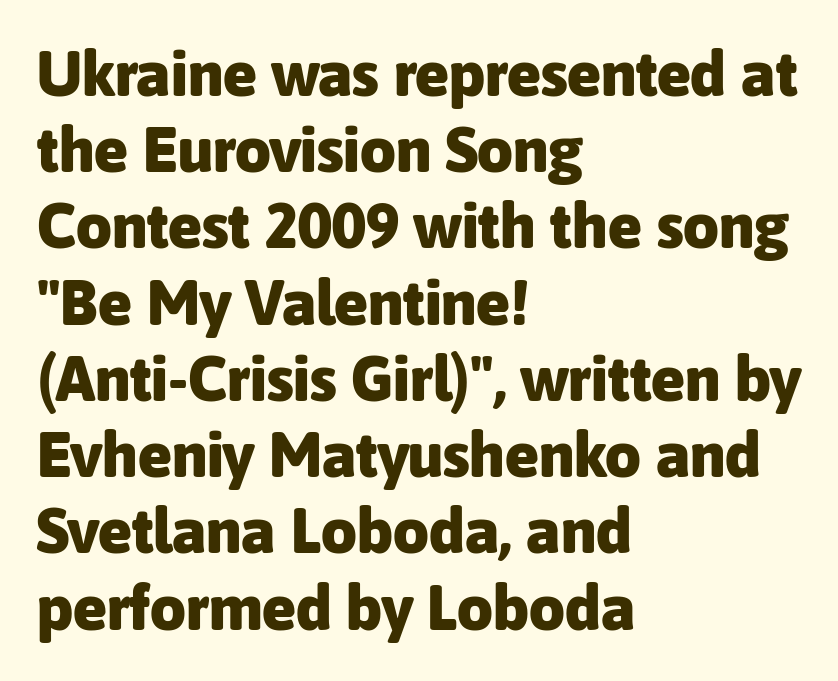
The image shows 63 px heavy sans-serif type, upright; set left-aligned, line spacing 1.21x, normal letter spacing, not underlined; low stroke contrast and a medium x-height.
